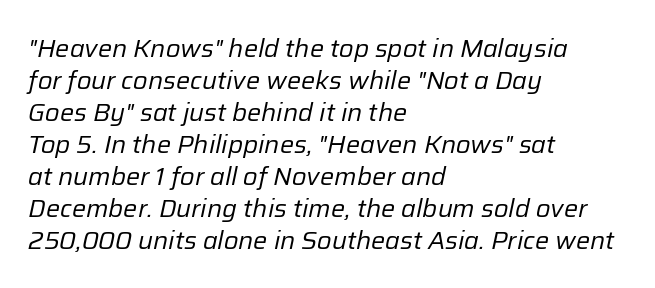
The image shows 25 px text type, italic (leaning right); set left-aligned, normal line spacing (1.28x), normal letter spacing, not underlined.
